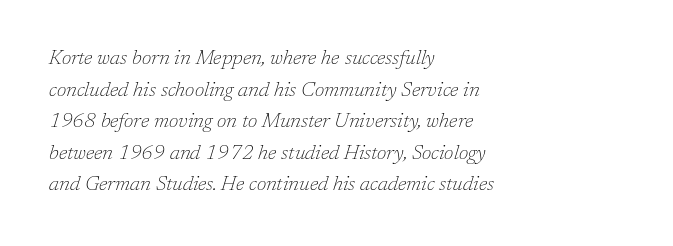
The image shows 20 px text type, italic (leaning right); set left-aligned, normal line spacing (1.58x), normal letter spacing, not underlined.
